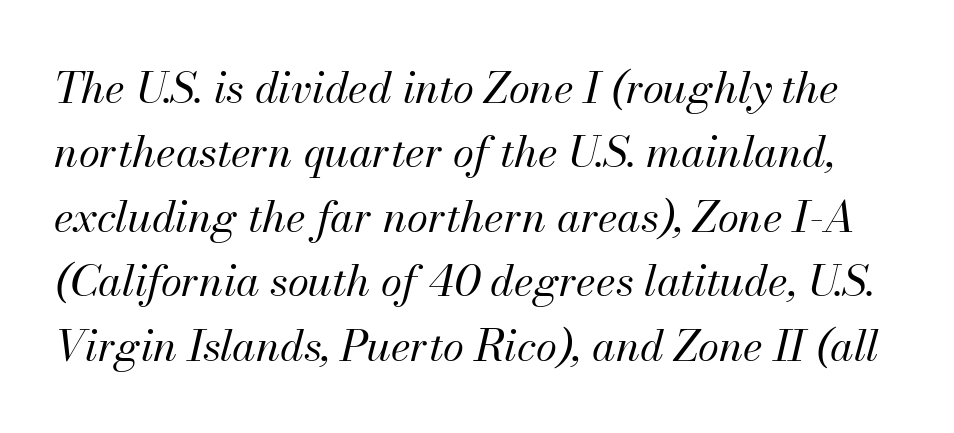
{"italic": "yes", "lean": "right", "slant_degrees": 13, "bold": "no", "weight": "regular", "width": "normal", "stroke_contrast": "medium", "x_height": "small", "monospaced": "no", "underline": "no", "line_spacing": "normal", "line_spacing_ratio": 1.5, "letter_spacing": "normal", "letter_spacing_em": 0.0, "glyph_px": 43}
